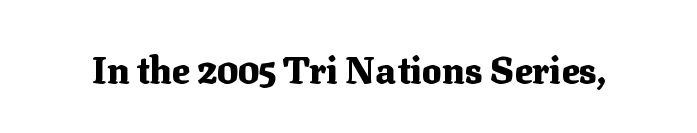
The image shows 37 px heavy serif type, upright; set normal letter spacing, not underlined; medium stroke contrast and a medium x-height.
